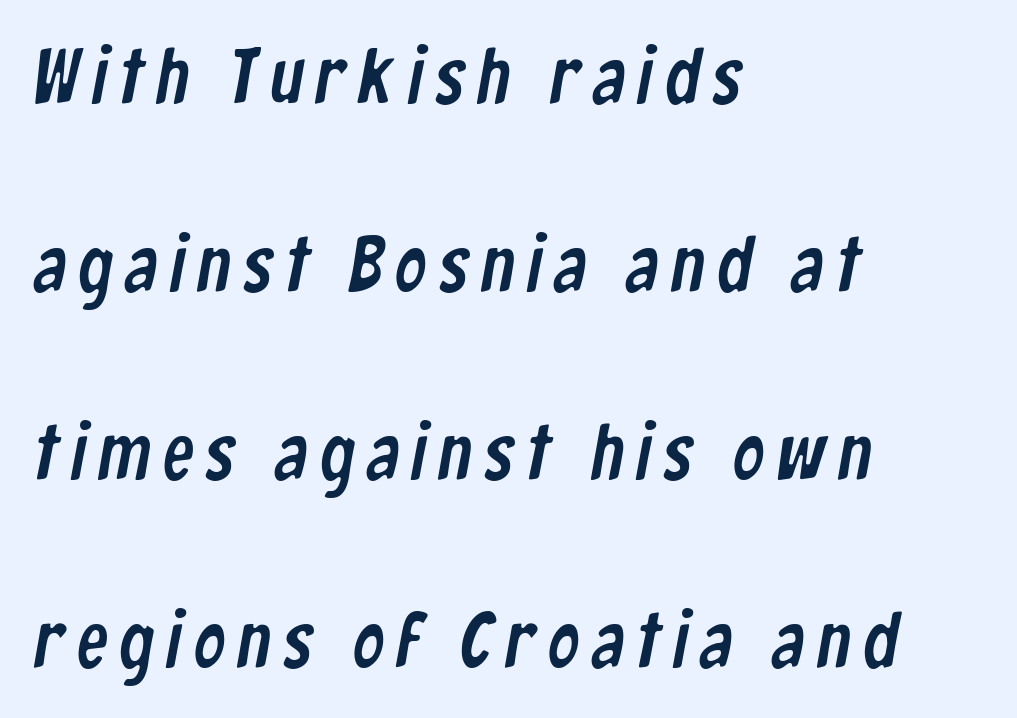
The ragged edge is on the right, which tells us the setting is flush left. The glyphs are unaccompanied by any horizontal stroke below them. Each letter keeps its own natural width here, so spacing adapts to shape. Each new line begins a long way beneath the previous one. The letters carry no serifs — their stems end cleanly without finishing strokes.
